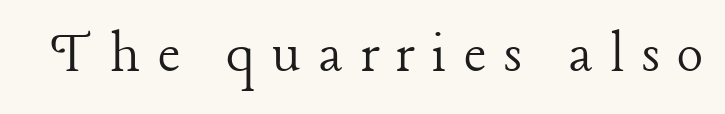
Q: Is the text bold? A: No.
Q: Is the text italic (slanted)? A: No, it is upright.
Q: Is the typeface a serif or a sans-serif typeface? A: Serif.
Q: Is the text underlined? A: No.
Q: Is the spacing between letters normal or unusually wide? A: Unusually wide.
Q: Width (condensed, normal, or wide)? A: Normal.
Q: Stroke contrast? A: Low.
Q: x-height? A: Medium.
Q: Monospaced? A: No.
